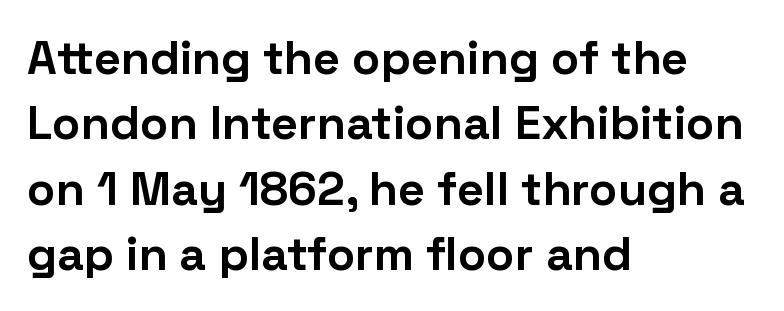
{"serif": "no", "italic": "no", "bold": "yes", "weight": "bold", "width": "normal", "stroke_contrast": "low", "x_height": "medium", "monospaced": "no", "underline": "no", "align": "left", "line_spacing": "normal", "line_spacing_ratio": 1.39, "letter_spacing": "normal", "letter_spacing_em": 0.0, "glyph_px": 47}
